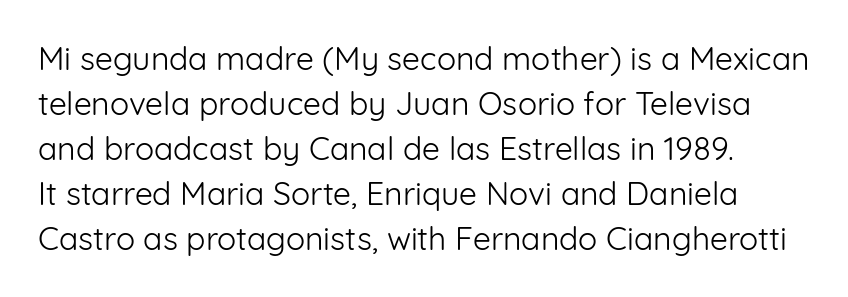
Classification — sans serif. These lines sit exactly where default settings would place them. The characters are drawn with everyday or finer stroke widths. Spacing verdict: proportional, widths tailored to each character. Nobody drew a line under any word here. A typesetter would call this zero additional tracking.
